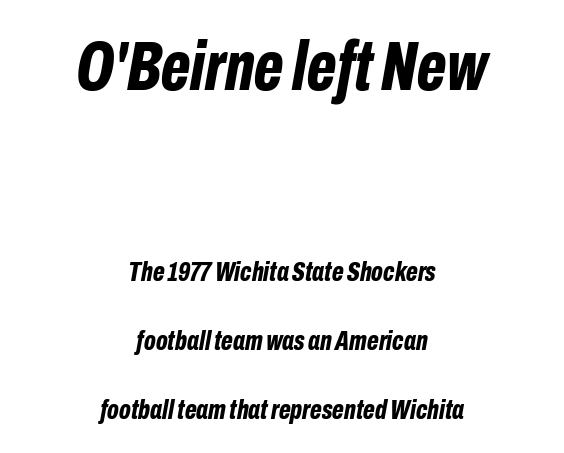
The image shows 70 px bold, condensed type, italic (leaning right); set centered, loose line spacing (2.46x), normal letter spacing, not underlined; the first (top) block is 2.5x larger; low stroke contrast and a medium x-height.
